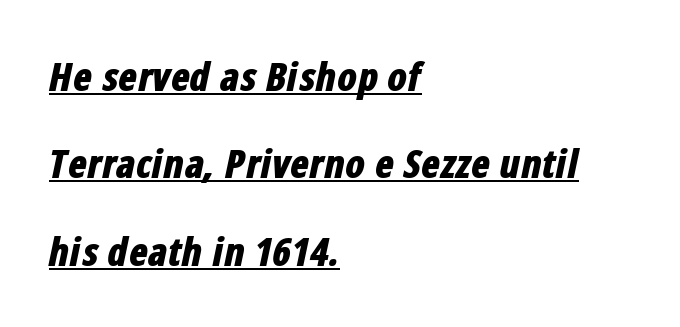
Q: Is the text bold? A: Yes.
Q: Is the text italic (slanted)? A: Yes, it leans right by about 12 degrees.
Q: Is the text underlined? A: Yes.
Q: How is the paragraph aligned? A: Left-aligned.
Q: Is the spacing between letters normal or unusually wide? A: Normal.
Q: Is the spacing between lines tight, normal or loose? A: Loose.
Q: Width (condensed, normal, or wide)? A: Condensed.
Q: Stroke contrast? A: Low.
Q: x-height? A: Medium.
Q: Monospaced? A: No.
